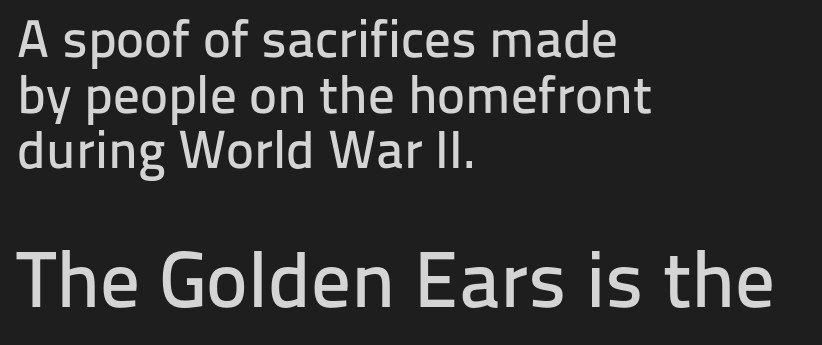
{"serif": "no", "italic": "no", "width": "normal", "stroke_contrast": "low", "x_height": "medium", "monospaced": "no", "underline": "no", "align": "left", "line_spacing": "tight", "line_spacing_ratio": 1.05, "letter_spacing": "normal", "letter_spacing_em": 0.0, "larger_block": "second", "size_ratio": 1.49, "glyph_px": 79}
